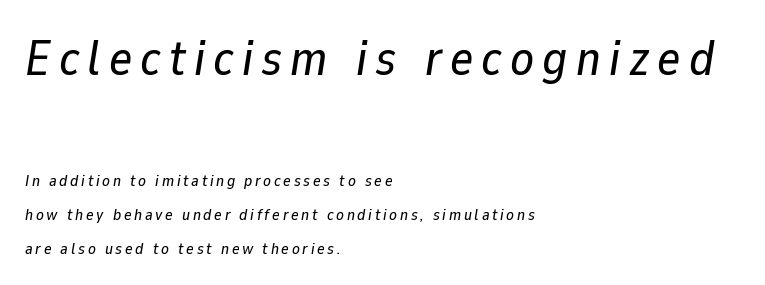
The image shows 49 px text type, italic (leaning right); set left-aligned, loose line spacing (2.13x), not underlined; the first (top) block is 3.06x larger; low stroke contrast and a medium x-height.
